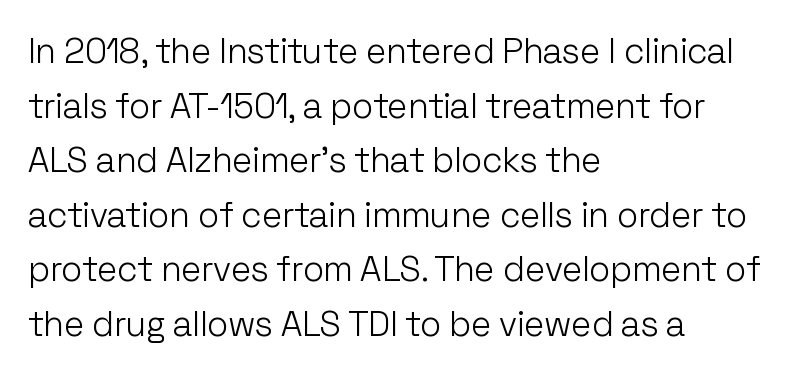
{"serif": "no", "italic": "no", "bold": "no", "weight": "light", "width": "normal", "stroke_contrast": "low", "x_height": "medium", "monospaced": "no", "underline": "no", "align": "left", "line_spacing": "normal", "line_spacing_ratio": 1.56, "letter_spacing": "normal", "letter_spacing_em": 0.0, "glyph_px": 35}
